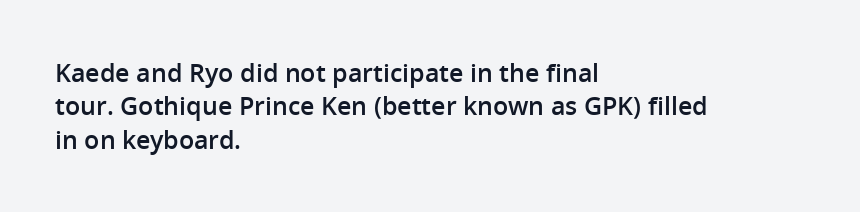
The glyphs have the mass of a demibold cut, below bold. The line-height multiplier appears to be the usual default. Any mark beneath the type? The region is blank. Layout note: lines flush left. Quick note: not italic, upright. The type is set solid horizontally, with unmodified tracking.
